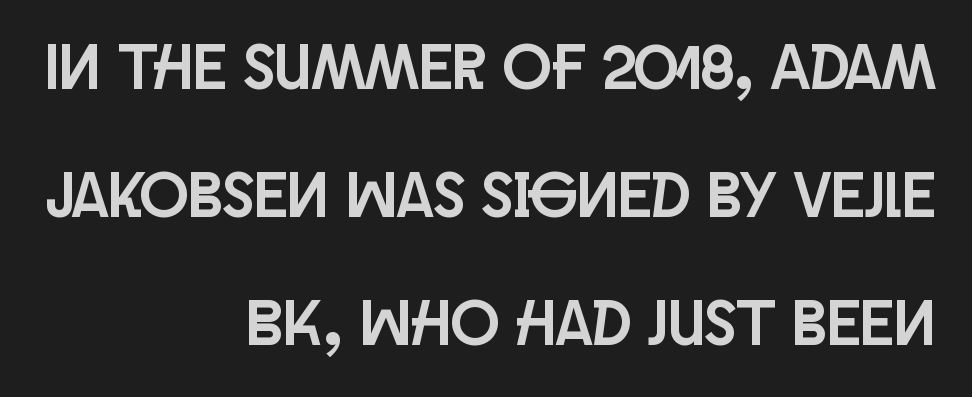
The image shows 65 px condensed sans-serif type, upright; set right-aligned, loose line spacing (1.97x), normal letter spacing, not underlined; low stroke contrast and a large x-height.
